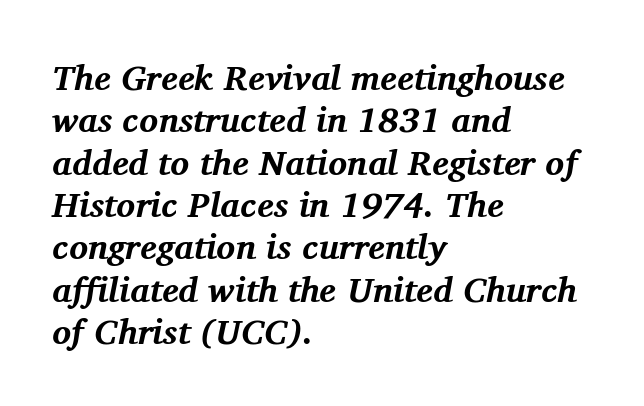
{"serif": "yes", "italic": "yes", "lean": "right", "slant_degrees": 11, "bold": "yes", "weight": "bold", "width": "normal", "stroke_contrast": "medium", "x_height": "medium", "monospaced": "no", "underline": "no", "align": "left", "line_spacing_ratio": 1.21, "letter_spacing": "normal", "letter_spacing_em": 0.0, "glyph_px": 35}
